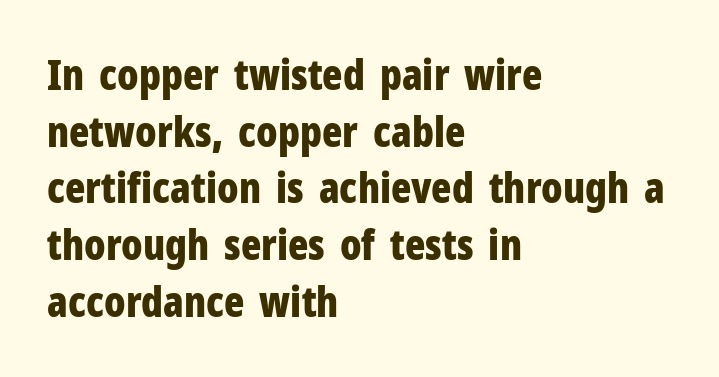
The image shows 42 px bold, condensed sans-serif type, upright; set left-aligned, normal line spacing (1.35x), normal letter spacing, not underlined; low stroke contrast and a medium x-height.
